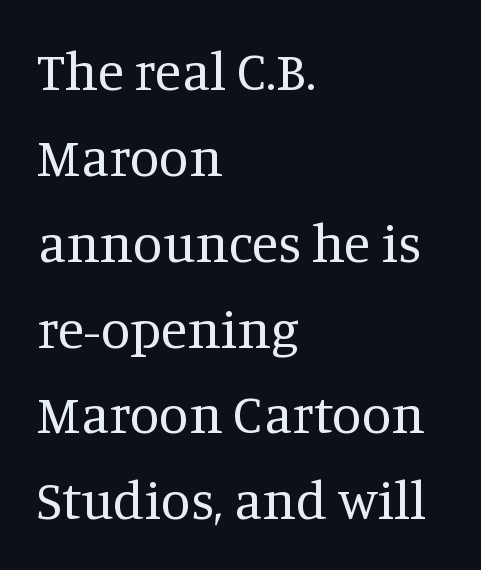
{"serif": "yes", "italic": "no", "bold": "no", "weight": "regular", "width": "normal", "stroke_contrast": "medium", "x_height": "large", "monospaced": "no", "underline": "no", "align": "left", "line_spacing": "normal", "line_spacing_ratio": 1.59, "letter_spacing": "normal", "letter_spacing_em": 0.0, "glyph_px": 54}
